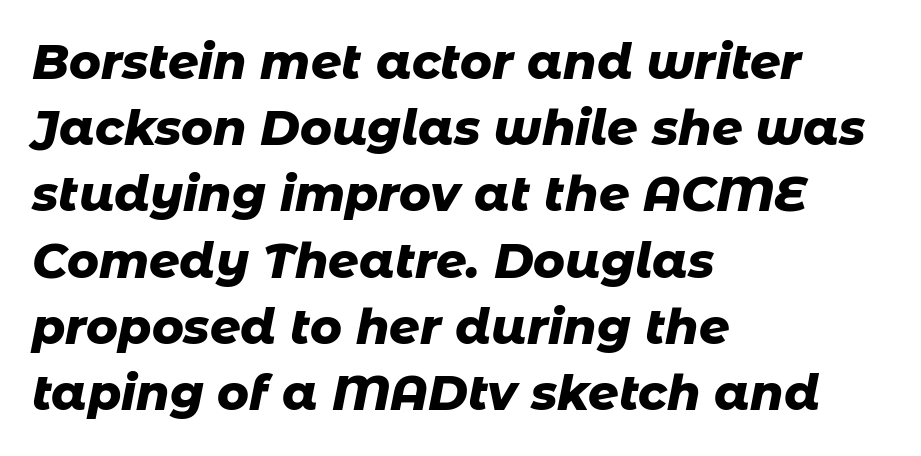
A typesetter would call this proportional, since set widths differ per character. The passage shown has conventional tracking throughout. Horizontal bands of white between lines are of average thickness. In CSS terms this would be text-align: left. The characters look thick and weighty, a clear bold. Plain, unruled lines of type.
